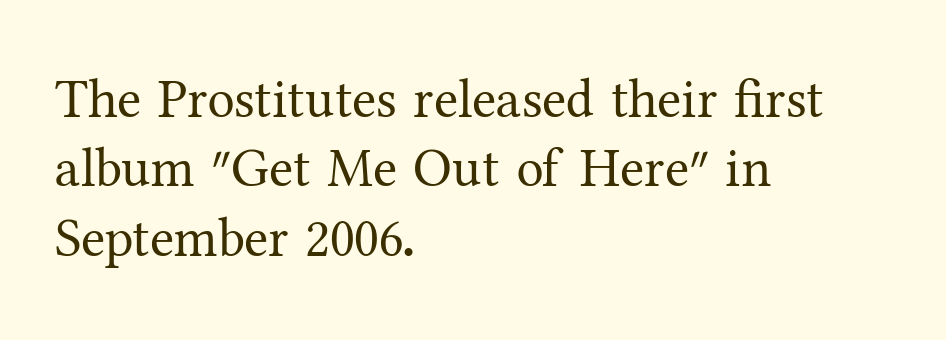
Q: Is the text bold? A: No.
Q: Is the text italic (slanted)? A: No, it is upright.
Q: Is the typeface a serif or a sans-serif typeface? A: Serif.
Q: Is the text underlined? A: No.
Q: How is the paragraph aligned? A: Left-aligned.
Q: Is the spacing between letters normal or unusually wide? A: Normal.
Q: Is the spacing between lines tight, normal or loose? A: Normal.
Q: Width (condensed, normal, or wide)? A: Normal.
Q: Stroke contrast? A: Medium.
Q: x-height? A: Medium.
Q: Monospaced? A: No.
